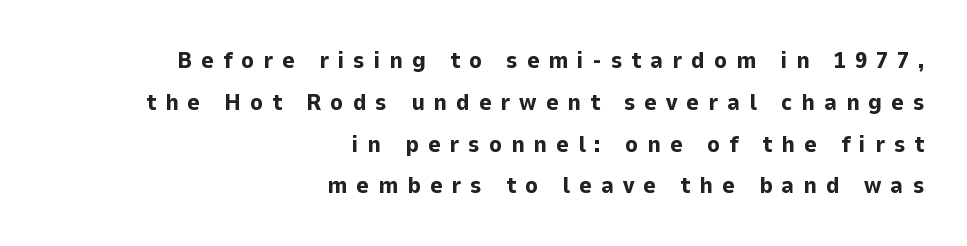
Q: Is the text bold? A: Yes.
Q: Is the text italic (slanted)? A: No, it is upright.
Q: Is the text underlined? A: No.
Q: How is the paragraph aligned? A: Right-aligned.
Q: Is the spacing between letters normal or unusually wide? A: Unusually wide.
